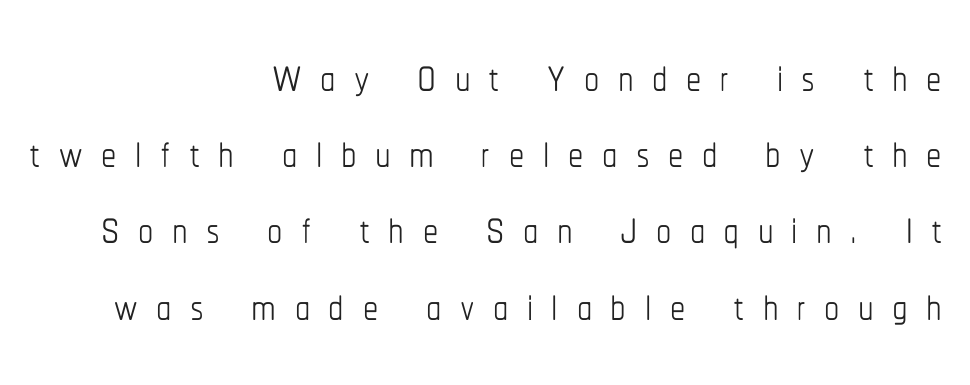
{"italic": "no", "bold": "no", "weight": "thin", "width": "condensed", "stroke_contrast": "low", "x_height": "medium", "monospaced": "no", "underline": "no", "align": "right", "line_spacing": "normal", "line_spacing_ratio": 1.25, "letter_spacing": "wide", "letter_spacing_em": 0.3, "glyph_px": 61}
